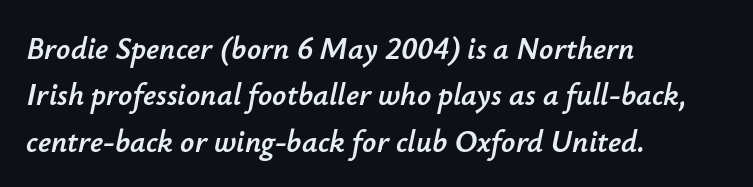
{"italic": "yes", "lean": "right", "slant_degrees": 12, "width": "normal", "stroke_contrast": "low", "x_height": "small", "monospaced": "no", "underline": "no", "align": "left", "line_spacing": "normal", "line_spacing_ratio": 1.5, "letter_spacing": "normal", "letter_spacing_em": 0.0, "glyph_px": 31}
